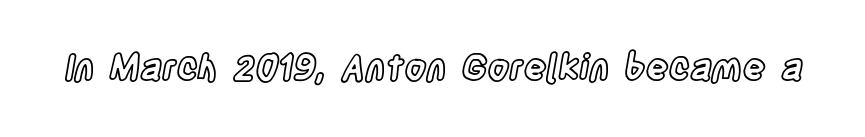
Q: Is the text italic (slanted)? A: Yes.
Q: Is the text underlined? A: No.
Q: Is the spacing between letters normal or unusually wide? A: Normal.
Q: Width (condensed, normal, or wide)? A: Condensed.
Q: x-height? A: Large.
Q: Monospaced? A: No.
